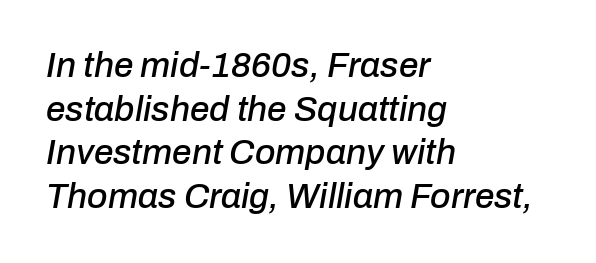
{"italic": "yes", "lean": "right", "slant_degrees": 10, "width": "normal", "stroke_contrast": "low", "x_height": "medium", "monospaced": "no", "underline": "no", "align": "left", "line_spacing": "normal", "line_spacing_ratio": 1.25, "letter_spacing": "normal", "letter_spacing_em": 0.0, "glyph_px": 35}
